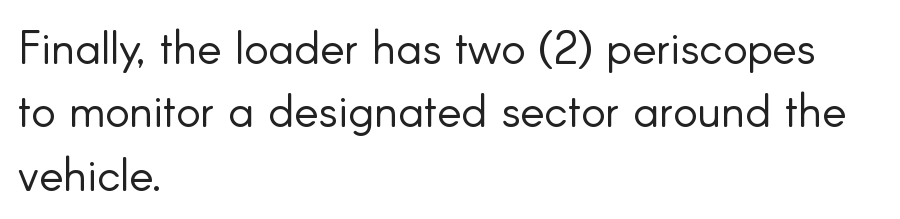
Q: Is the text bold? A: No.
Q: Is the text italic (slanted)? A: No, it is upright.
Q: Is the typeface a serif or a sans-serif typeface? A: Sans-serif.
Q: Is the text underlined? A: No.
Q: How is the paragraph aligned? A: Left-aligned.
Q: Is the spacing between letters normal or unusually wide? A: Normal.
Q: Is the spacing between lines tight, normal or loose? A: Normal.
Q: Width (condensed, normal, or wide)? A: Normal.
Q: Stroke contrast? A: Low.
Q: x-height? A: Small.
Q: Monospaced? A: No.
